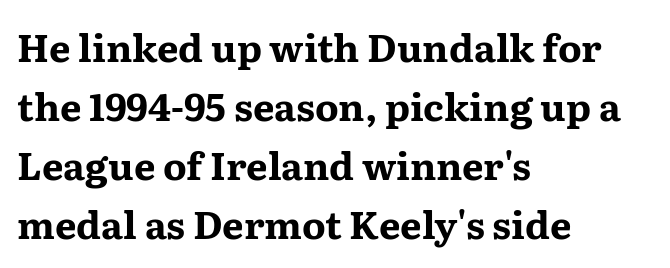
The image shows 38 px bold, wide serif type, upright; set left-aligned, normal line spacing (1.55x), normal letter spacing, not underlined; medium stroke contrast and a medium x-height.
